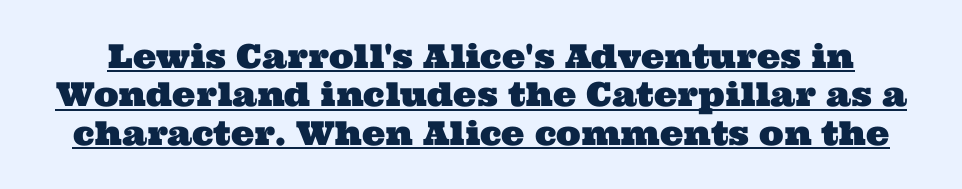
{"serif": "yes", "width": "wide", "stroke_contrast": "medium", "x_height": "medium", "monospaced": "no", "underline": "yes", "line_spacing_ratio": 1.16, "letter_spacing": "normal", "letter_spacing_em": 0.0, "glyph_px": 33}
